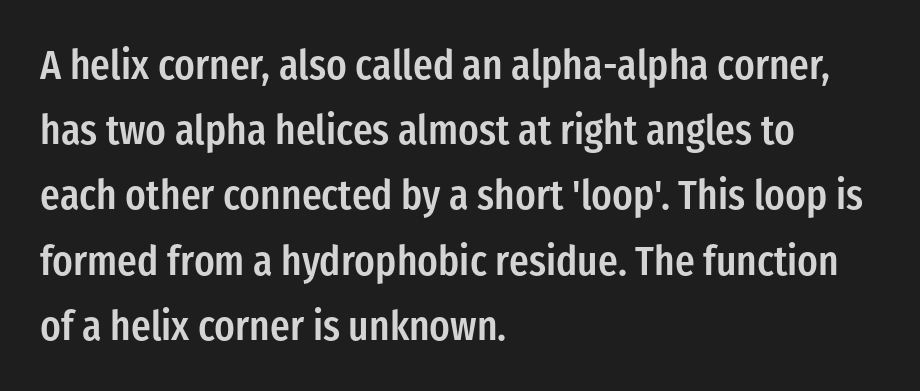
The image shows 41 px semibold, condensed sans-serif type, upright; set left-aligned, normal line spacing (1.59x), normal letter spacing, not underlined; low stroke contrast and a medium x-height.
